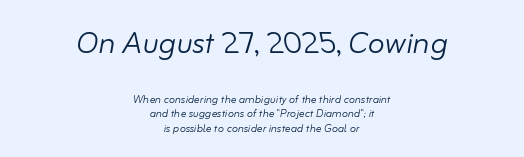
Q: Is the text bold? A: No.
Q: Is the text italic (slanted)? A: Yes, it leans right by about 10 degrees.
Q: Is the text underlined? A: No.
Q: How is the paragraph aligned? A: Centered.
Q: Is the spacing between letters normal or unusually wide? A: Normal.
Q: Is the spacing between lines tight, normal or loose? A: Tight.
Q: Which block of text is set in a larger size, the first (top) or the second (bottom)? A: The first (top) one.
Q: Width (condensed, normal, or wide)? A: Normal.
Q: Stroke contrast? A: Low.
Q: x-height? A: Small.
Q: Monospaced? A: No.
